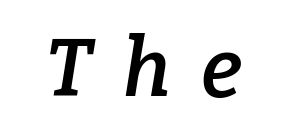
The image shows 80 px semibold serif type, italic (leaning right); set unusually wide letter spacing (+0.38 em), not underlined; low stroke contrast and a medium x-height.
